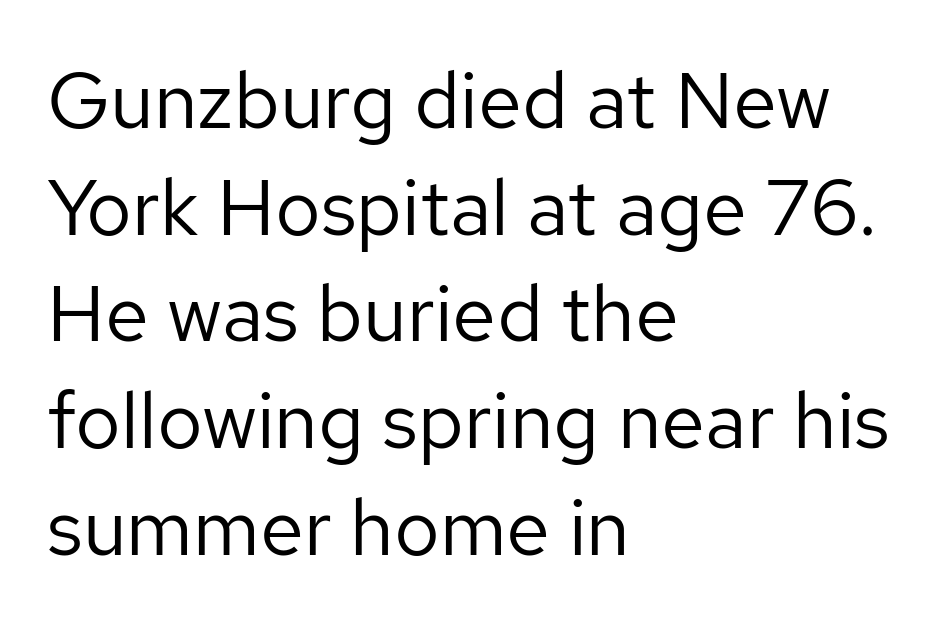
Weight: in the light-to-regular range. The lines in this sample share a left origin and differ only in where they stop. You can tell from the bare stems that sans-serif type was used. Decoration check: the copy has no underline.
